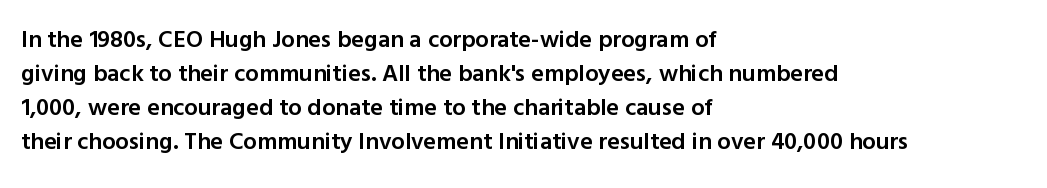
Bold? Not quite — semibold, heavier than regular but stopping short. Caption: standard tracking, unaltered. The setting favours the left margin, as ordinary paragraphs usually do. Leading matches the norm, producing a regular column. If you drew a line through each stem, it would be perfectly vertical. Bare-footed words on every line.
